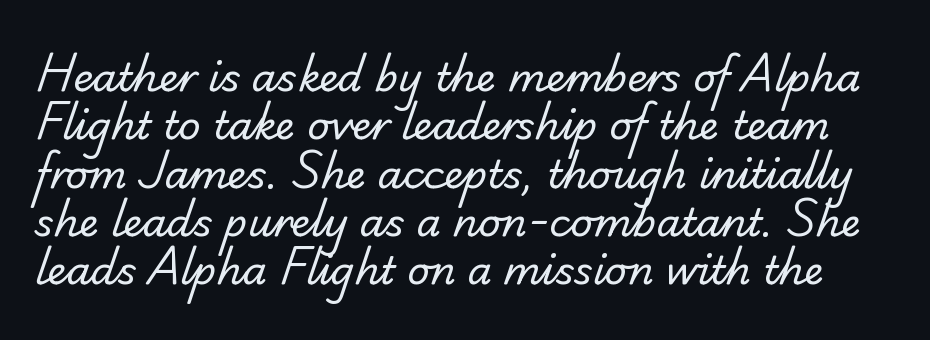
{"serif": "yes", "bold": "no", "weight": "regular", "width": "normal", "stroke_contrast": "low", "x_height": "small", "monospaced": "no", "underline": "no", "line_spacing_ratio": 1.24, "letter_spacing": "normal", "letter_spacing_em": 0.0, "glyph_px": 39}
